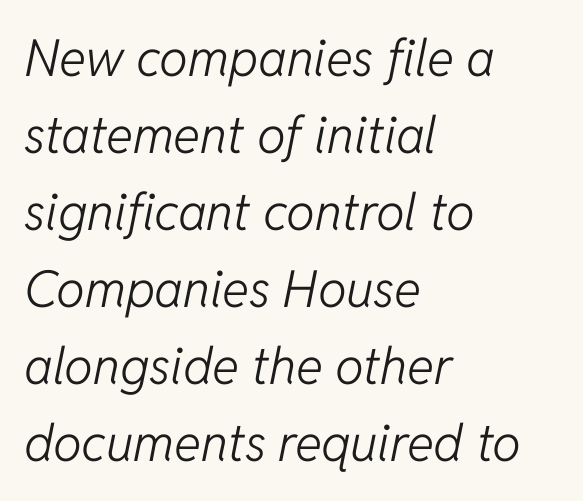
Q: Is the text bold? A: No.
Q: Is the text italic (slanted)? A: Yes, it leans right by about 11 degrees.
Q: Is the text underlined? A: No.
Q: How is the paragraph aligned? A: Left-aligned.
Q: Is the spacing between letters normal or unusually wide? A: Normal.
Q: Is the spacing between lines tight, normal or loose? A: Normal.
Q: Width (condensed, normal, or wide)? A: Normal.
Q: Stroke contrast? A: Low.
Q: x-height? A: Medium.
Q: Monospaced? A: No.
